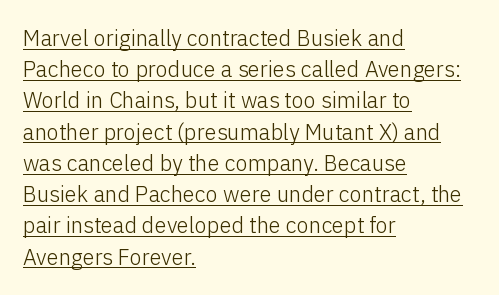
{"italic": "no", "bold": "no", "underline": "yes", "align": "left", "line_spacing": "normal", "line_spacing_ratio": 1.42, "letter_spacing": "normal", "letter_spacing_em": 0.0, "glyph_px": 22}
